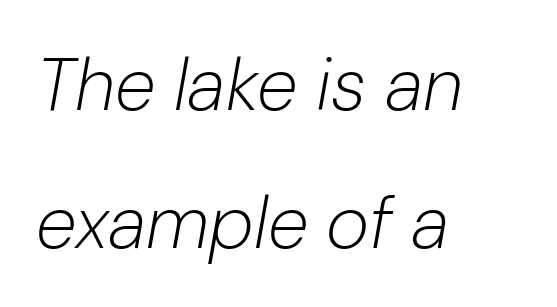
Q: Is the text bold? A: No.
Q: Is the text italic (slanted)? A: Yes, it leans right by about 10 degrees.
Q: Is the text underlined? A: No.
Q: How is the paragraph aligned? A: Left-aligned.
Q: Is the spacing between letters normal or unusually wide? A: Normal.
Q: Width (condensed, normal, or wide)? A: Normal.
Q: Stroke contrast? A: Low.
Q: x-height? A: Medium.
Q: Monospaced? A: No.
